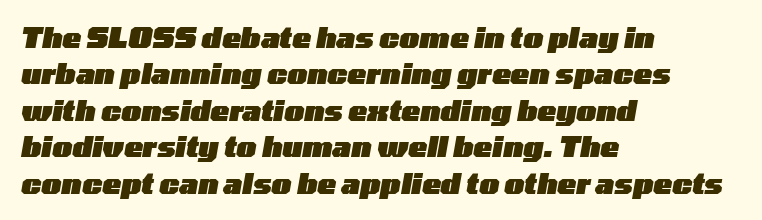
Q: Is the text bold? A: Yes.
Q: Is the text italic (slanted)? A: Yes, it leans right by about 10 degrees.
Q: Is the text underlined? A: No.
Q: How is the paragraph aligned? A: Left-aligned.
Q: Is the spacing between letters normal or unusually wide? A: Normal.
Q: Is the spacing between lines tight, normal or loose? A: Normal.
Q: Width (condensed, normal, or wide)? A: Wide.
Q: Stroke contrast? A: Low.
Q: x-height? A: Medium.
Q: Monospaced? A: No.
